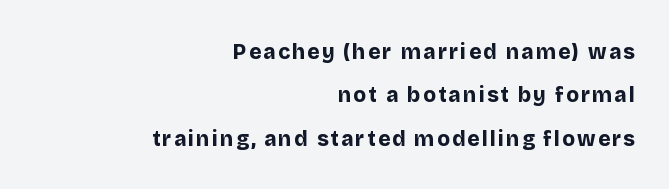
{"italic": "no", "bold": "yes", "underline": "no", "align": "right", "line_spacing": "loose", "line_spacing_ratio": 2.07, "glyph_px": 21}
